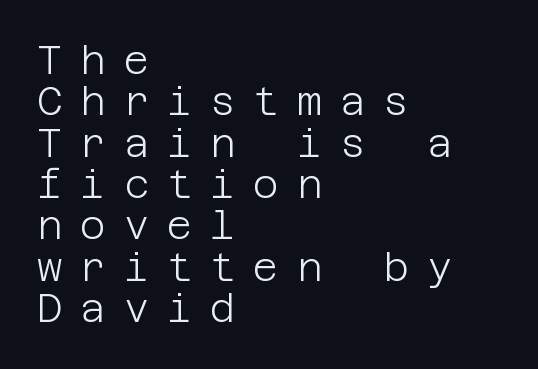
The image shows 39 px light sans-serif type, upright; set left-aligned, tight line spacing (1.06x), unusually wide letter spacing (+0.46 em), not underlined; low stroke contrast and a large x-height.
